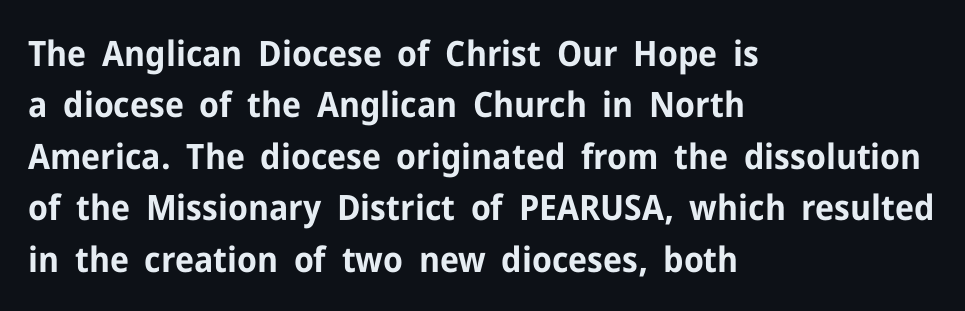
{"serif": "no", "italic": "no", "bold": "yes", "weight": "bold", "width": "normal", "stroke_contrast": "low", "x_height": "medium", "monospaced": "no", "underline": "no", "align": "left", "line_spacing": "normal", "line_spacing_ratio": 1.47, "letter_spacing": "normal", "letter_spacing_em": 0.0, "glyph_px": 35}
